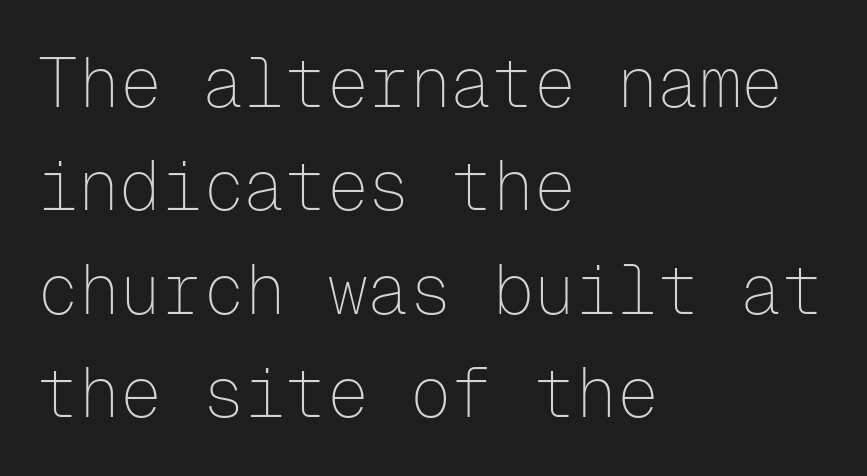
Q: Is the text bold? A: No.
Q: Is the text italic (slanted)? A: No, it is upright.
Q: Is the typeface a serif or a sans-serif typeface? A: Sans-serif.
Q: Is the text underlined? A: No.
Q: How is the paragraph aligned? A: Left-aligned.
Q: Is the spacing between letters normal or unusually wide? A: Normal.
Q: Is the spacing between lines tight, normal or loose? A: Normal.
Q: Width (condensed, normal, or wide)? A: Normal.
Q: Stroke contrast? A: Low.
Q: x-height? A: Medium.
Q: Monospaced? A: Yes.
